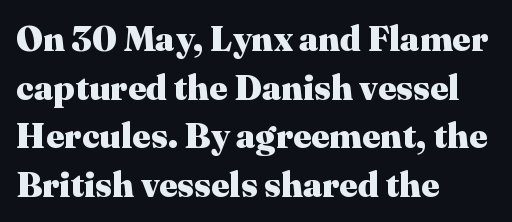
Every row of glyphs begins at an identical x-position on the left. Nobody drew a line under any word here. Note the varied advance widths — an 'i' is clearly narrower than an 'm'. Vertical strokes here are truly vertical.
